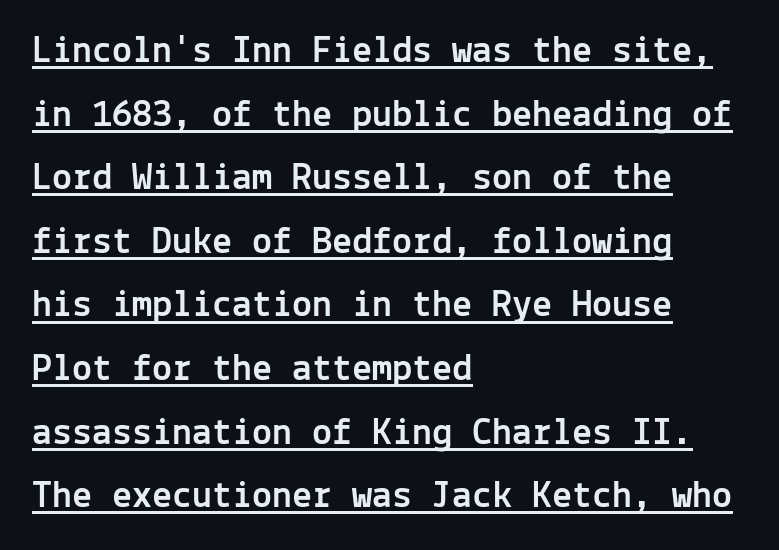
{"serif": "no", "italic": "no", "width": "normal", "x_height": "medium", "monospaced": "yes", "underline": "yes", "align": "left", "line_spacing": "normal", "line_spacing_ratio": 1.59, "letter_spacing": "normal", "letter_spacing_em": 0.0, "glyph_px": 40}
